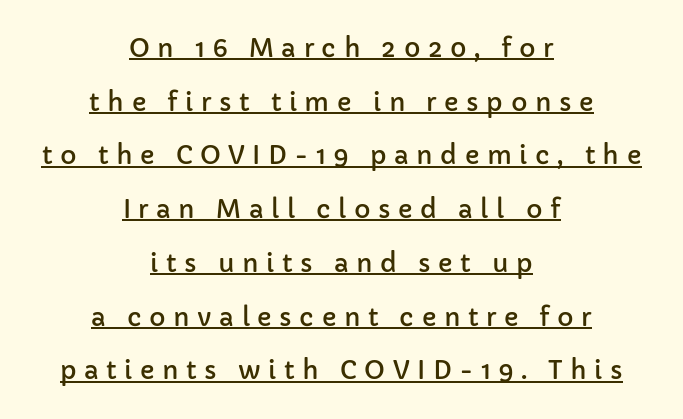
{"italic": "no", "underline": "yes", "align": "center", "line_spacing": "loose", "line_spacing_ratio": 2.15, "letter_spacing": "wide", "letter_spacing_em": 0.3, "glyph_px": 25}
